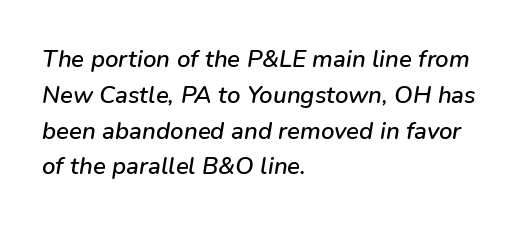
A clean baseline with only descenders dipping below it. Line beginnings align vertically; line endings do not. Vertical spacing — default. Nobody touched the tracking dial on this one. In terms of posture, this sample is oblique.
